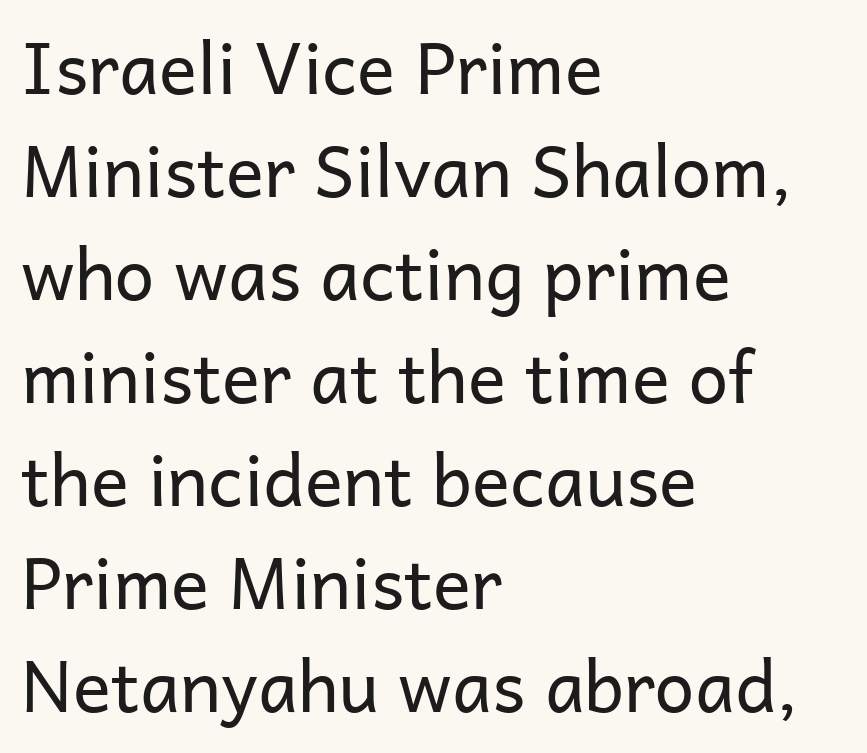
{"serif": "no", "italic": "no", "bold": "no", "weight": "regular", "width": "normal", "stroke_contrast": "low", "x_height": "medium", "monospaced": "no", "underline": "no", "align": "left", "line_spacing": "normal", "line_spacing_ratio": 1.45, "letter_spacing": "normal", "letter_spacing_em": 0.0, "glyph_px": 71}
